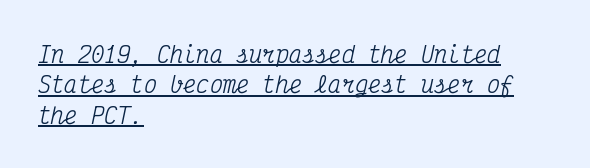
Which margin do the lines hug? The left one — the right edge is uneven. Tracking value appears to be zero — textbook default spacing. Students, observe the line beneath the letters — that is underlining. The specimen reads as italic at a glance. Regarding leading, the lines here are spaced in the standard way.
